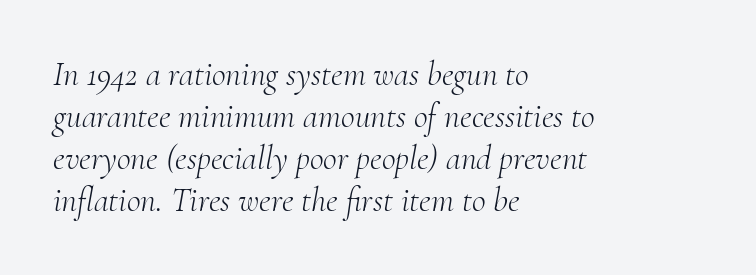
The image shows 34 px light serif type, italic (leaning right); set left-aligned, line spacing 1.24x, normal letter spacing, not underlined; medium stroke contrast and a small x-height.
